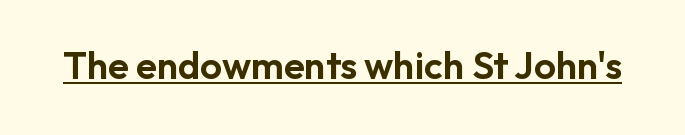
{"serif": "no", "italic": "no", "width": "normal", "stroke_contrast": "low", "x_height": "medium", "monospaced": "no", "underline": "yes", "letter_spacing": "normal", "letter_spacing_em": 0.0, "glyph_px": 38}
